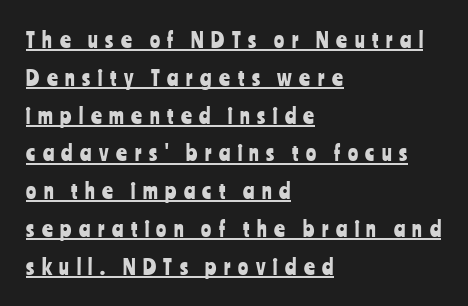
Honestly, the letter spacing is so wide it's the main thing you notice. Alignment: flush left. Compared with undecorated copy, this sample adds a rule below the words. The specimen reads as upright at a glance.
